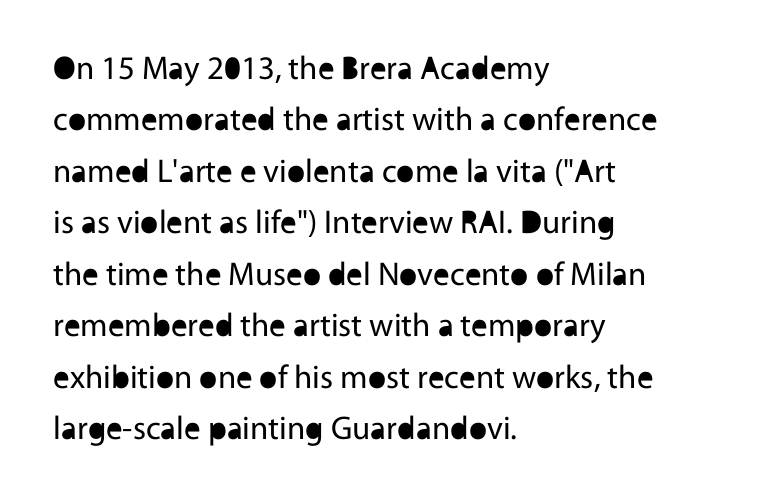
{"serif": "no", "italic": "no", "bold": "no", "weight": "regular", "width": "normal", "x_height": "medium", "monospaced": "no", "underline": "no", "align": "left", "line_spacing": "normal", "line_spacing_ratio": 1.56, "letter_spacing": "normal", "letter_spacing_em": 0.0, "glyph_px": 33}
